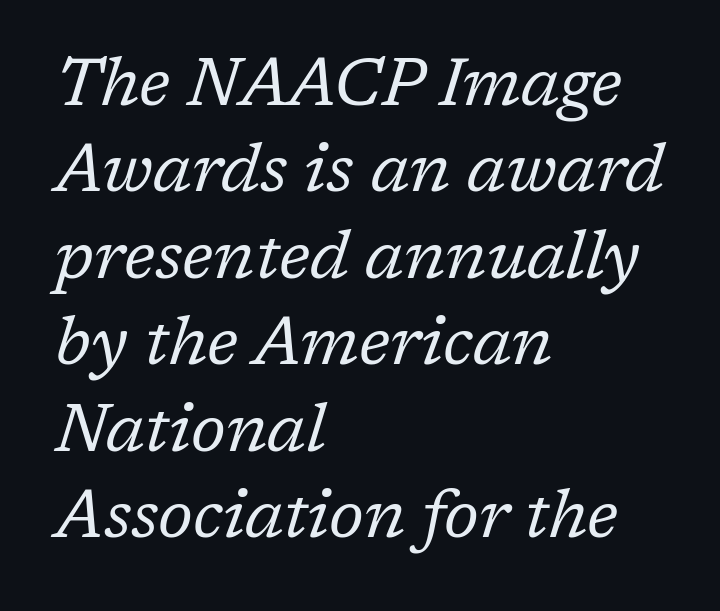
{"serif": "yes", "italic": "yes", "lean": "right", "slant_degrees": 17, "bold": "no", "weight": "regular", "width": "normal", "stroke_contrast": "low", "x_height": "medium", "monospaced": "no", "underline": "no", "align": "left", "line_spacing": "normal", "line_spacing_ratio": 1.29, "letter_spacing": "normal", "letter_spacing_em": 0.0, "glyph_px": 67}
